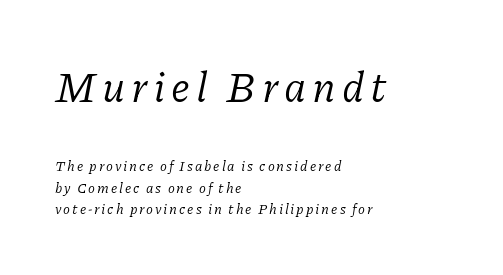
In terms of letterform style, serifs are clearly present. This block has exactly the height ordinary leading produces. Does the bottom block carry the larger type? No, the top block does. A typesetter would mark this as italic. Type without underlining.
